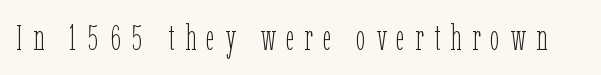
{"italic": "no", "bold": "no", "weight": "thin", "width": "condensed", "stroke_contrast": "low", "x_height": "medium", "monospaced": "no", "underline": "no", "letter_spacing": "wide", "letter_spacing_em": 0.29, "glyph_px": 35}
